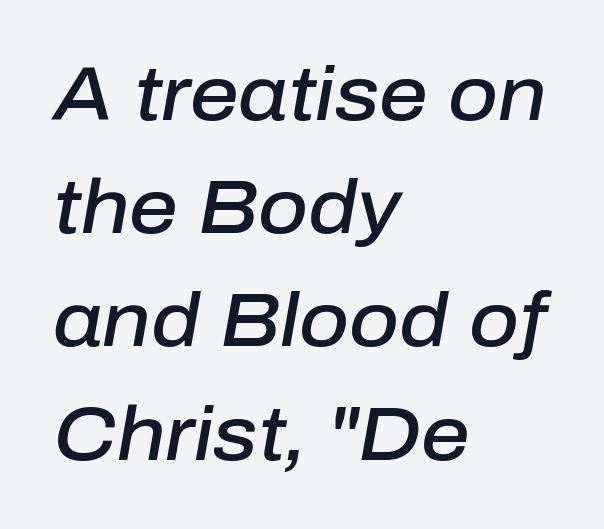
The image shows 76 px semibold type, italic (leaning right); set left-aligned, normal line spacing (1.49x), normal letter spacing, not underlined; low stroke contrast and a medium x-height.
